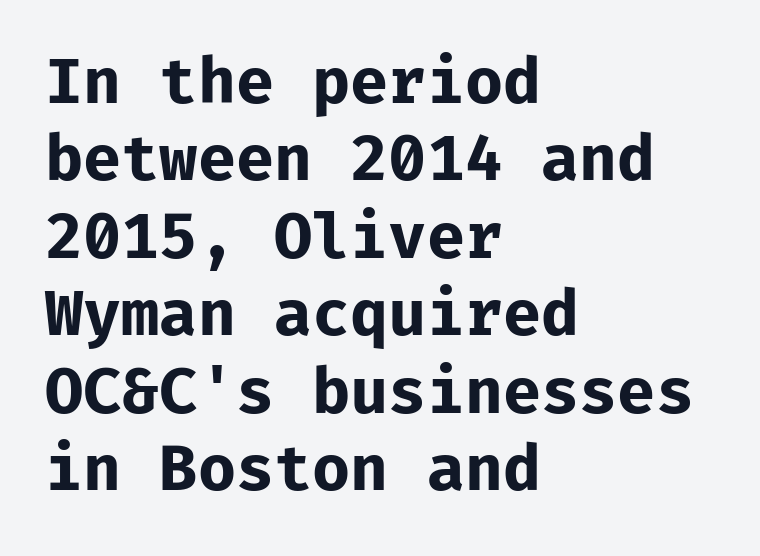
The image shows 62 px bold sans-serif type, upright; set left-aligned, normal line spacing (1.25x), normal letter spacing, not underlined; low stroke contrast and a medium x-height.
